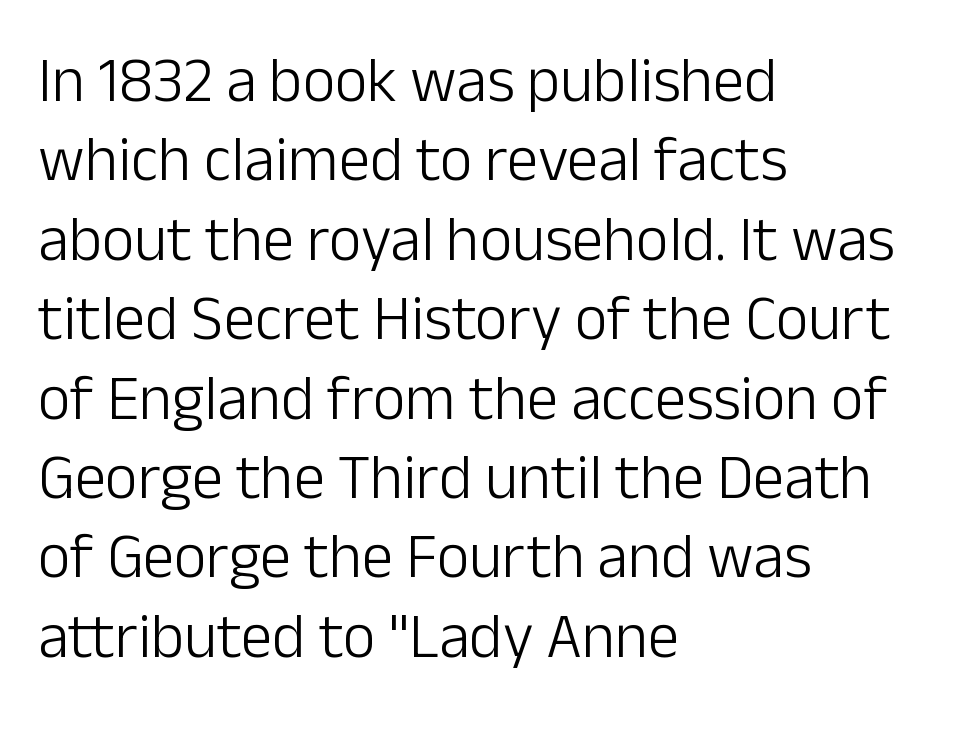
Q: Is the text bold? A: No.
Q: Is the text italic (slanted)? A: No, it is upright.
Q: Is the typeface a serif or a sans-serif typeface? A: Sans-serif.
Q: Is the text underlined? A: No.
Q: How is the paragraph aligned? A: Left-aligned.
Q: Is the spacing between letters normal or unusually wide? A: Normal.
Q: Is the spacing between lines tight, normal or loose? A: Normal.
Q: Width (condensed, normal, or wide)? A: Normal.
Q: Stroke contrast? A: Low.
Q: x-height? A: Medium.
Q: Monospaced? A: No.
